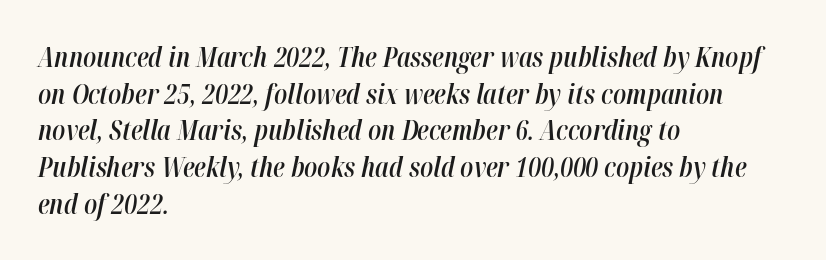
The image shows 27 px text type, italic (leaning right); set left-aligned, normal line spacing (1.36x), normal letter spacing, not underlined.
